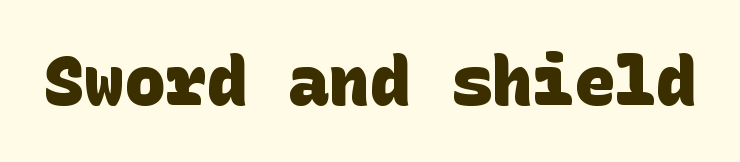
The image shows 68 px heavy sans-serif type; set normal letter spacing, not underlined; low stroke contrast and a large x-height.
